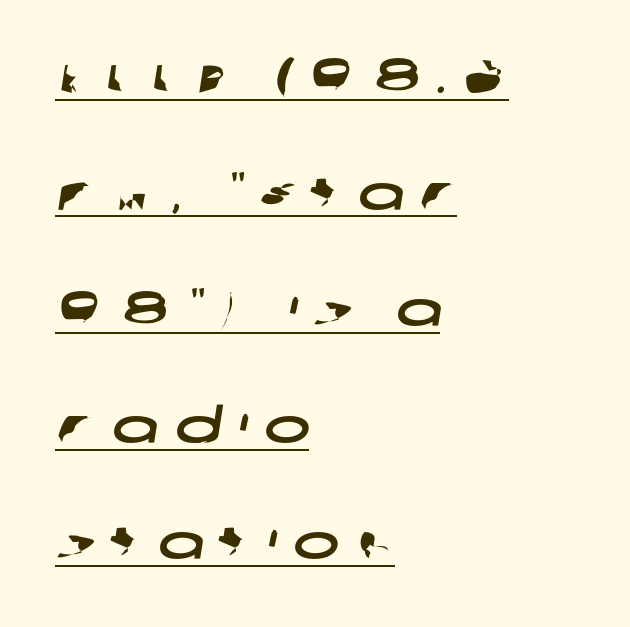
{"serif": "no", "width": "wide", "stroke_contrast": "low", "x_height": "large", "monospaced": "no", "underline": "yes", "align": "left", "line_spacing": "loose", "line_spacing_ratio": 2.38, "letter_spacing": "wide", "letter_spacing_em": 0.34, "glyph_px": 49}
